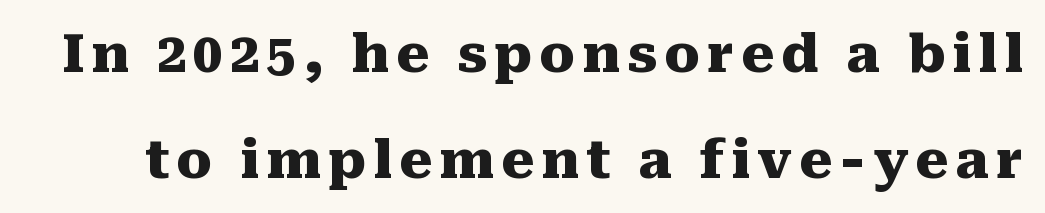
{"serif": "yes", "italic": "no", "bold": "yes", "weight": "heavy", "width": "normal", "stroke_contrast": "medium", "x_height": "medium", "monospaced": "no", "underline": "no", "line_spacing": "loose", "line_spacing_ratio": 2.0, "glyph_px": 53}
